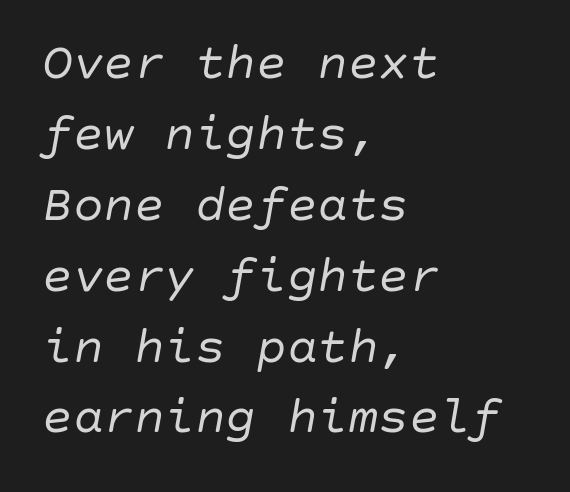
{"italic": "yes", "lean": "right", "slant_degrees": 10, "bold": "no", "weight": "regular", "width": "normal", "stroke_contrast": "low", "x_height": "large", "underline": "no", "align": "left", "line_spacing": "normal", "line_spacing_ratio": 1.39, "letter_spacing": "normal", "letter_spacing_em": 0.0, "glyph_px": 51}
